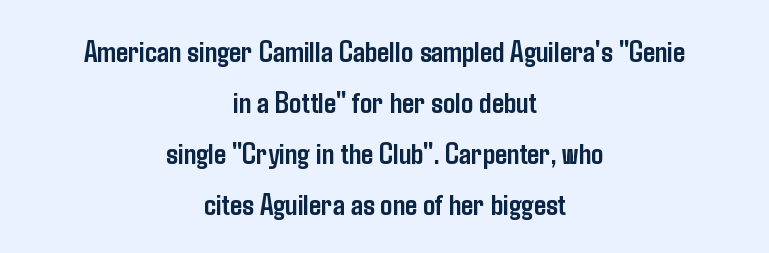
The image shows 30 px semibold, condensed sans-serif type, upright; set centered, normal line spacing (1.7x), normal letter spacing, not underlined; low stroke contrast and a medium x-height.
